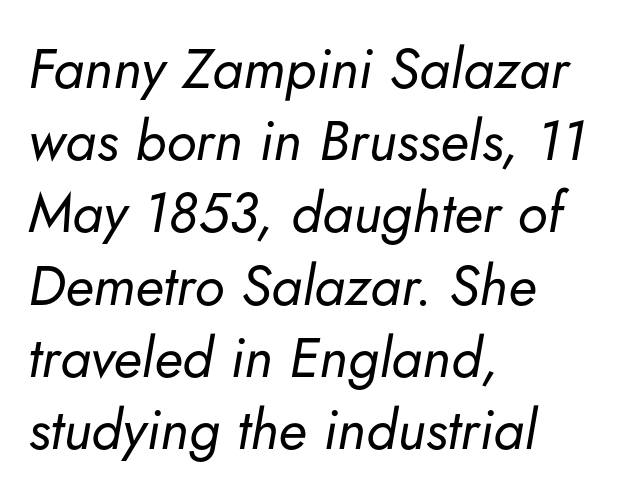
This is oblique type, the kind used for emphasis or titles. Vertical stems look standard width or narrower in stroke. Is the letter spacing exaggerated? No — it looks like the ordinary default. In CSS terms this would be text-align: left.
